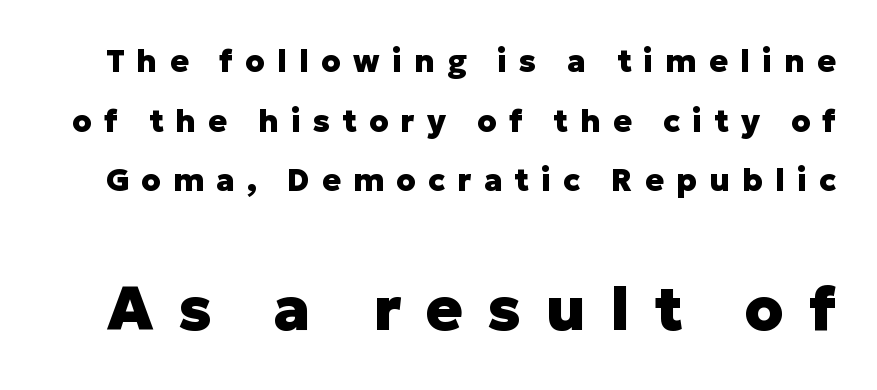
{"serif": "no", "italic": "no", "bold": "yes", "weight": "heavy", "width": "normal", "stroke_contrast": "low", "x_height": "medium", "monospaced": "no", "underline": "no", "line_spacing": "loose", "line_spacing_ratio": 1.92, "letter_spacing": "wide", "letter_spacing_em": 0.39, "larger_block": "second", "size_ratio": 2.0, "glyph_px": 62}
